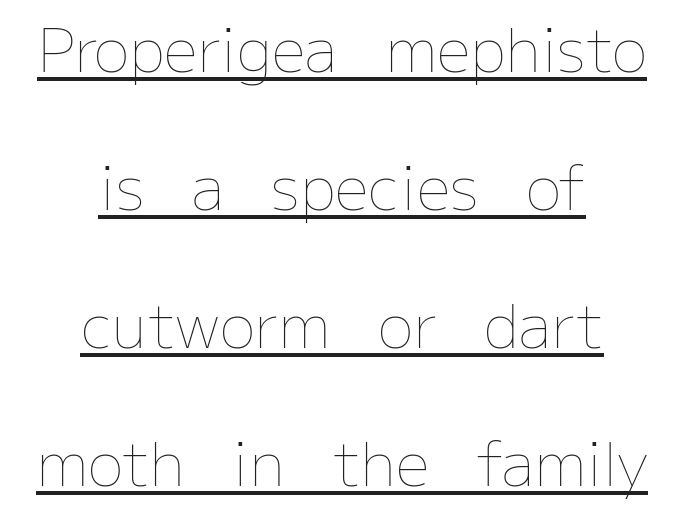
These glyphs show unthickened strokes, regular width or finer. Here the designer chose a conventional face with non-uniform glyph widths. The line texture is even and compact thanks to regular tracking. This sample uses an upright cut, with every glyph sitting square on the baseline. This block would shrink considerably if given ordinary leading; it's expanded now.
